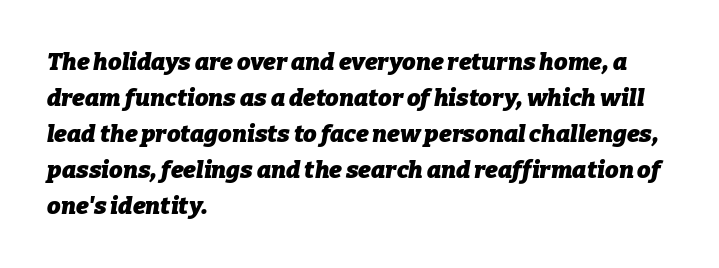
{"italic": "yes", "lean": "right", "slant_degrees": 9, "bold": "yes", "underline": "no", "align": "left", "line_spacing": "normal", "line_spacing_ratio": 1.5, "letter_spacing": "normal", "letter_spacing_em": 0.0, "glyph_px": 24}
